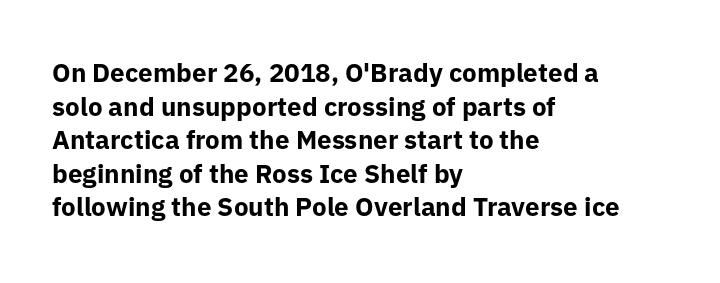
Regarding leading, the lines here are spaced in the standard way. Nothing unusual about the tracking: characters are spaced as the font intends. Clear beneath every line of the passage. The compositor pushed each line to the left boundary. Ascenders rise straight up at ninety degrees. The font is running at its bold setting.
